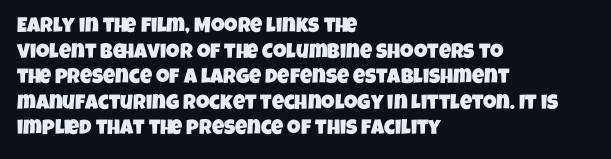
Q: Is the text underlined? A: No.
Q: How is the paragraph aligned? A: Left-aligned.
Q: Is the spacing between letters normal or unusually wide? A: Normal.
